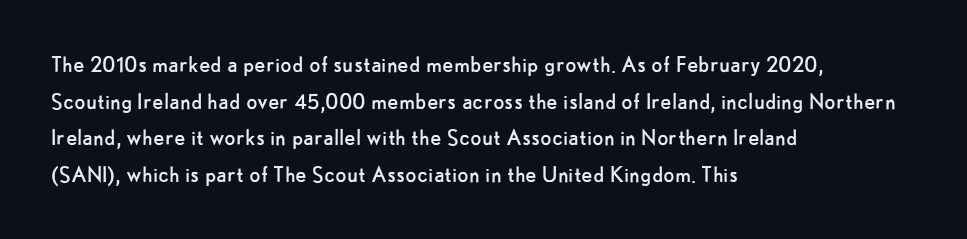
Q: Is the text bold? A: No.
Q: Is the text italic (slanted)? A: No, it is upright.
Q: Is the text underlined? A: No.
Q: How is the paragraph aligned? A: Left-aligned.
Q: Is the spacing between letters normal or unusually wide? A: Normal.
Q: Is the spacing between lines tight, normal or loose? A: Normal.
